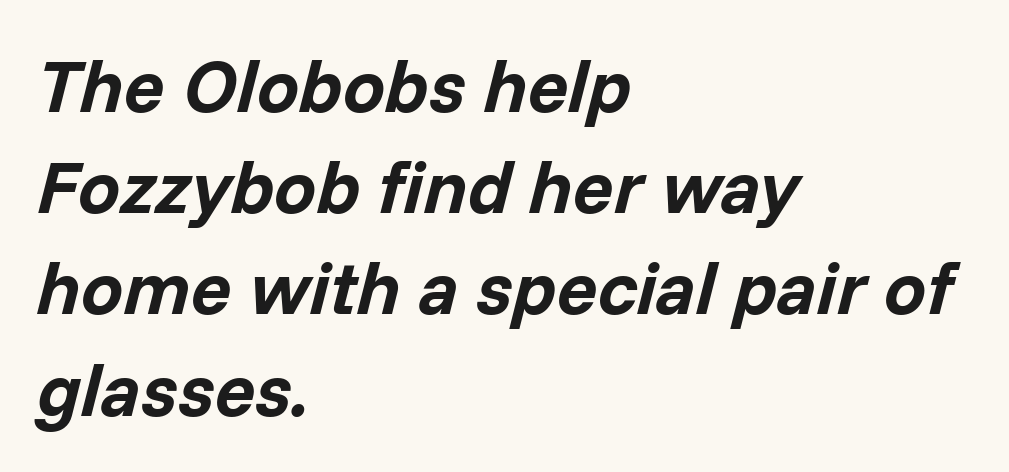
{"italic": "yes", "lean": "right", "slant_degrees": 14, "bold": "yes", "weight": "bold", "width": "normal", "stroke_contrast": "low", "x_height": "medium", "monospaced": "no", "underline": "no", "align": "left", "line_spacing": "normal", "line_spacing_ratio": 1.35, "letter_spacing": "normal", "letter_spacing_em": 0.0, "glyph_px": 75}
